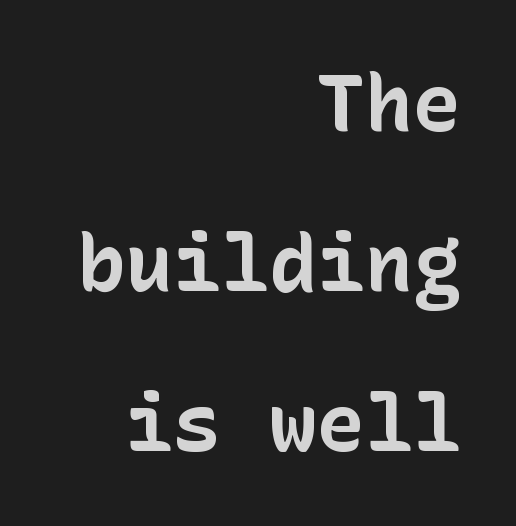
{"serif": "no", "italic": "no", "bold": "yes", "weight": "bold", "width": "normal", "stroke_contrast": "low", "x_height": "medium", "underline": "no", "align": "right", "line_spacing": "loose", "line_spacing_ratio": 2.0, "letter_spacing": "normal", "letter_spacing_em": 0.0, "glyph_px": 80}
